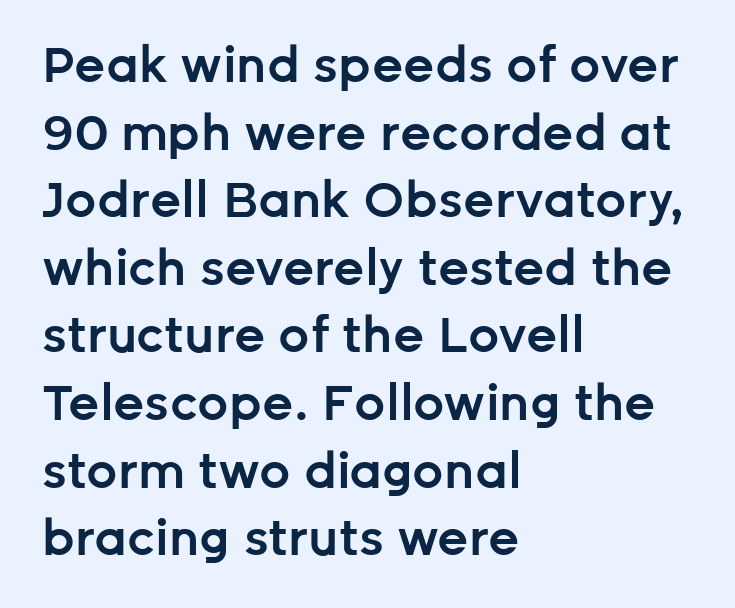
{"serif": "no", "italic": "no", "bold": "semi", "weight": "semibold", "width": "normal", "stroke_contrast": "low", "x_height": "medium", "monospaced": "no", "underline": "no", "align": "left", "line_spacing": "normal", "line_spacing_ratio": 1.38, "letter_spacing": "normal", "letter_spacing_em": 0.0, "glyph_px": 49}
